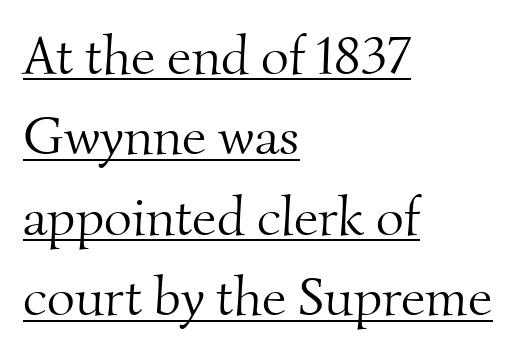
Q: Is the text bold? A: No.
Q: Is the typeface a serif or a sans-serif typeface? A: Serif.
Q: Is the text underlined? A: Yes.
Q: How is the paragraph aligned? A: Left-aligned.
Q: Is the spacing between letters normal or unusually wide? A: Normal.
Q: Is the spacing between lines tight, normal or loose? A: Normal.
Q: Width (condensed, normal, or wide)? A: Normal.
Q: Stroke contrast? A: Medium.
Q: x-height? A: Small.
Q: Monospaced? A: No.
